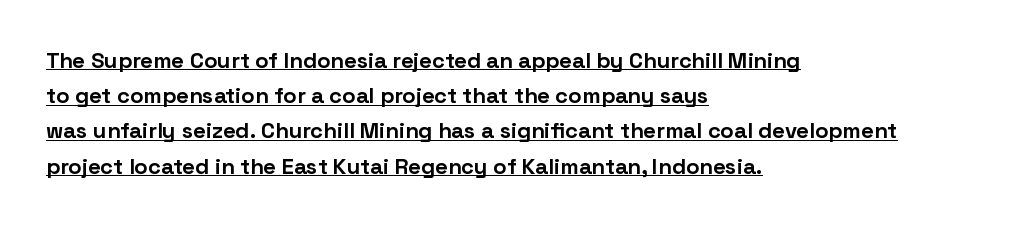
The image shows 22 px bold type, upright; set left-aligned, normal line spacing (1.6x), normal letter spacing, underlined.
